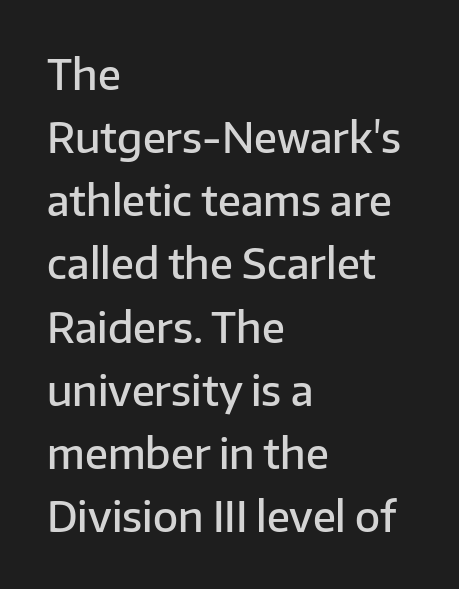
Does the lettering tilt? It doesn't — this is upright. Check under the words: just untouched page. Look at the stroke-to-counter ratio: somewhat heavy, a semibold. This sample has the flowing, uneven cadence of proportional lettering. In CSS terms this would be text-align: left. Short note: letters normally spaced.
